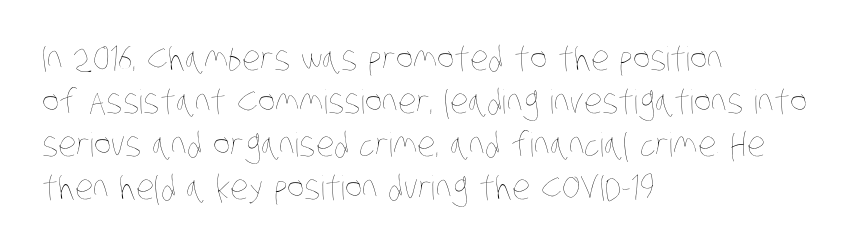
Looks like regular typesetting: each glyph gets only the width it needs. Quick note: interline space is typical. Line beginnings align vertically; line endings do not. The letters sit at their default tracking, neither squeezed nor spread.
